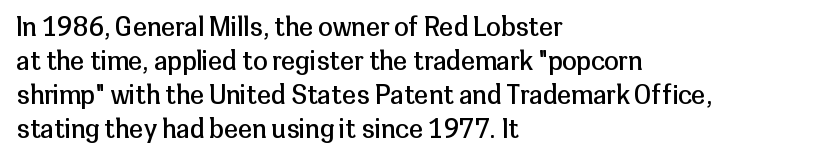
Descenders are the only things crossing below the line. All the whitespace from short lines collects on the right. Characters remain perfectly vertical along every line. The letters sit at their default tracking, neither squeezed nor spread.
